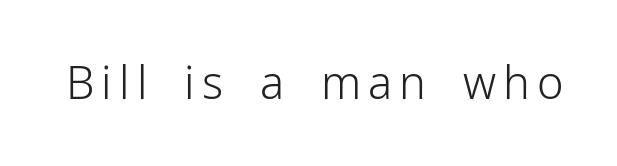
Q: Is the text bold? A: No.
Q: Is the text italic (slanted)? A: No, it is upright.
Q: Is the typeface a serif or a sans-serif typeface? A: Sans-serif.
Q: Is the text underlined? A: No.
Q: Width (condensed, normal, or wide)? A: Normal.
Q: Stroke contrast? A: Low.
Q: x-height? A: Medium.
Q: Monospaced? A: No.
